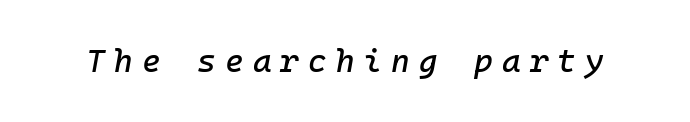
{"italic": "yes", "lean": "right", "slant_degrees": 10, "width": "normal", "stroke_contrast": "low", "x_height": "medium", "underline": "no", "letter_spacing": "wide", "letter_spacing_em": 0.28, "glyph_px": 32}
